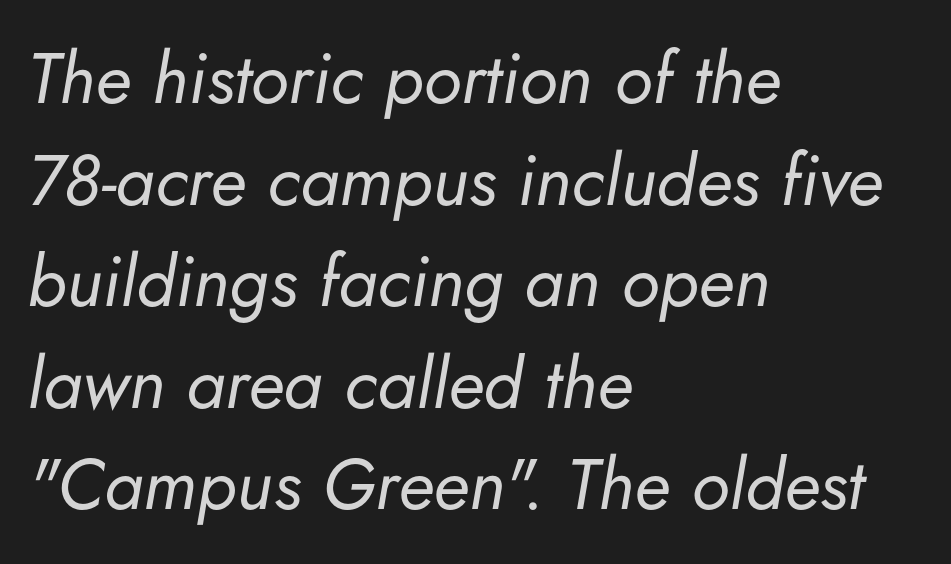
Check under the words: just untouched page. Honestly, the row spacing looks completely unremarkable. Tracking here is standard; glyphs follow each other at the usual distance. Italic? Definitely — the glyphs are oblique. Spacing verdict: proportional, widths tailored to each character. The letters look calm and open, with moderate or lighter stems.
